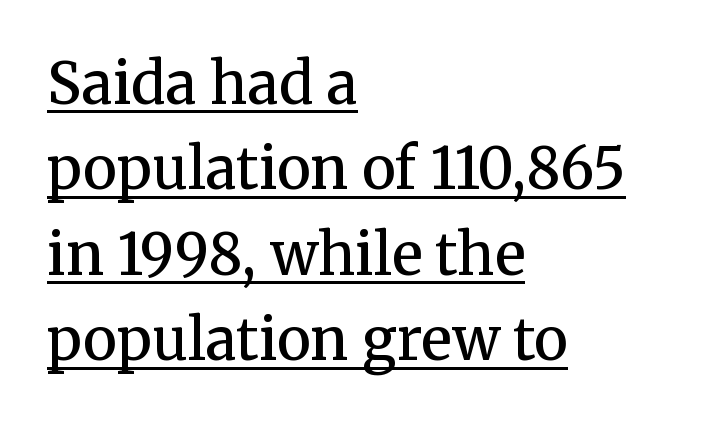
A typesetter would mark this as roman, not italic. The paragraph has a hard left edge and a soft right edge. Each glyph is drawn with semibold strokes, heavier than normal yet not fully bold. Note: serifs present on the glyphs. Think of a printed novel: that variable character pitch is what you see here. Letter spacing: default.
